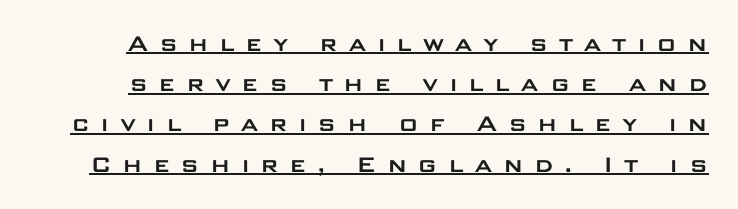
Each word looks stretched out because of the extra space between its letters. Posture: vertical. Leading matches the norm, producing a regular column. Glance below the letters and you will spot a drawn line.
